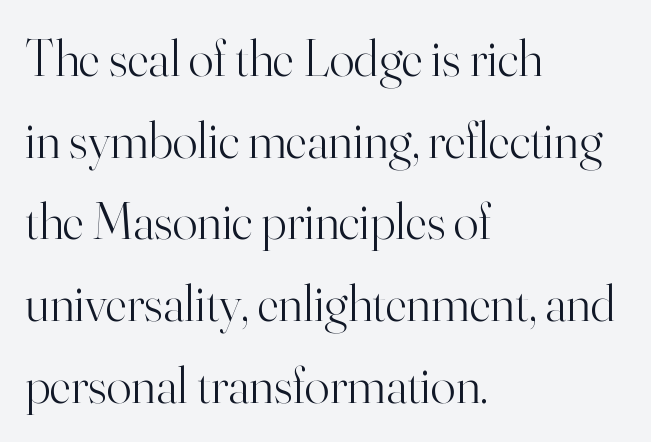
The image shows 52 px light serif type, upright; set left-aligned, normal line spacing (1.57x), normal letter spacing, not underlined; high stroke contrast and a small x-height.
